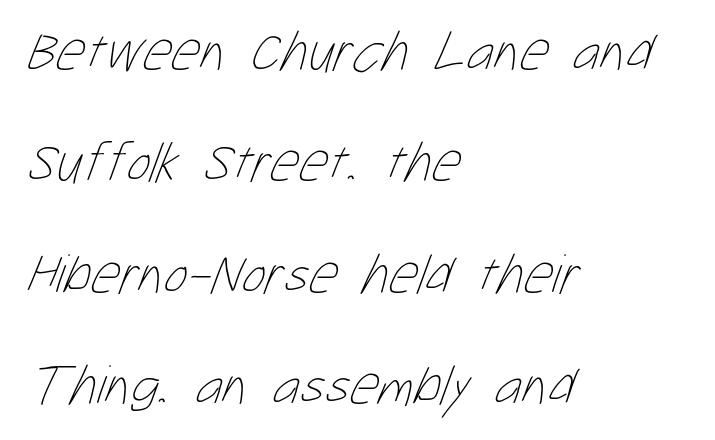
Q: Is the text bold? A: No.
Q: Is the text underlined? A: No.
Q: How is the paragraph aligned? A: Left-aligned.
Q: Is the spacing between letters normal or unusually wide? A: Normal.
Q: Is the spacing between lines tight, normal or loose? A: Loose.
Q: Width (condensed, normal, or wide)? A: Condensed.
Q: Stroke contrast? A: Low.
Q: x-height? A: Medium.
Q: Monospaced? A: No.
